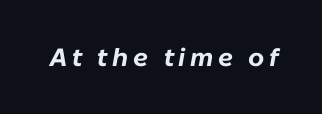
Compared with ordinary roman type, these characters are visibly tilted. No word sits above an underline. In terms of weight, the rendering is a true, heavy bold.
